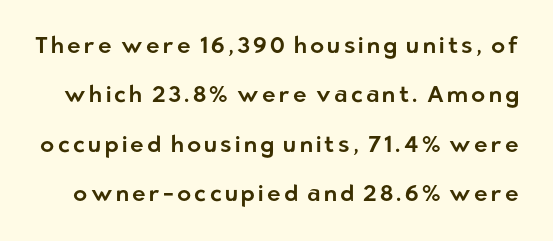
{"italic": "no", "underline": "no", "line_spacing": "loose", "line_spacing_ratio": 2.15, "glyph_px": 23}
